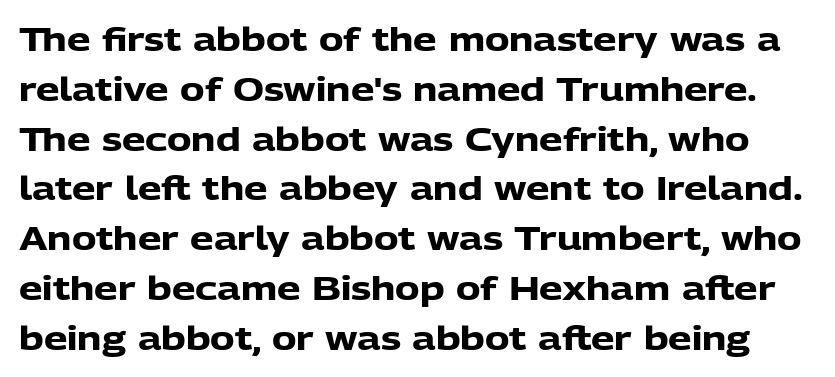
{"serif": "no", "italic": "no", "bold": "yes", "weight": "heavy", "width": "normal", "stroke_contrast": "low", "x_height": "medium", "monospaced": "no", "underline": "no", "line_spacing": "normal", "line_spacing_ratio": 1.51, "letter_spacing": "normal", "letter_spacing_em": 0.0, "glyph_px": 33}
